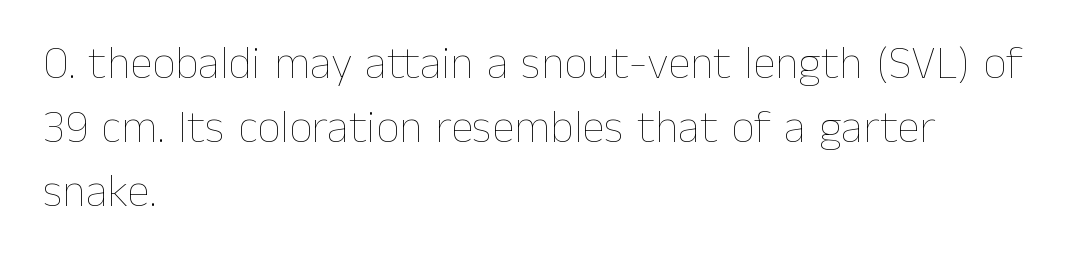
{"italic": "no", "bold": "no", "weight": "thin", "width": "normal", "stroke_contrast": "low", "x_height": "medium", "monospaced": "no", "underline": "no", "align": "left", "line_spacing": "normal", "line_spacing_ratio": 1.39, "letter_spacing": "normal", "letter_spacing_em": 0.0, "glyph_px": 46}
